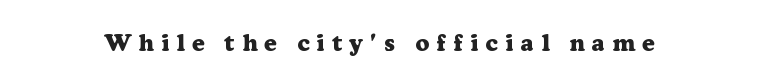
The image shows 24 px bold type, upright; set unusually wide letter spacing (+0.3 em), not underlined.
